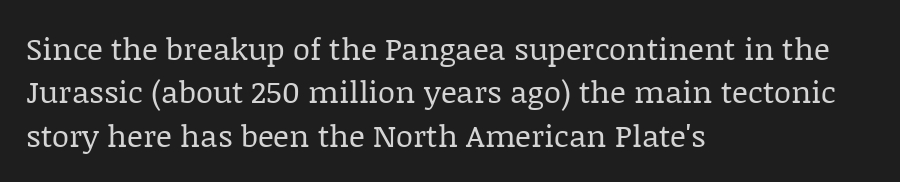
The image shows 31 px regular-weight serif type, upright; set left-aligned, normal line spacing (1.4x), normal letter spacing, not underlined; low stroke contrast and a large x-height.
